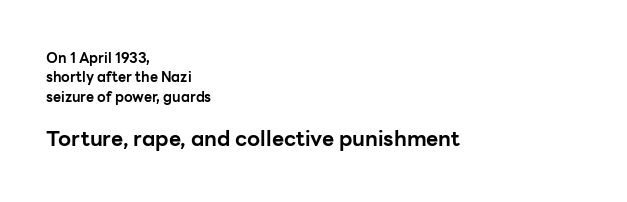
{"italic": "no", "bold": "yes", "underline": "no", "align": "left", "line_spacing": "normal", "line_spacing_ratio": 1.38, "letter_spacing": "normal", "letter_spacing_em": 0.0, "larger_block": "second", "size_ratio": 1.5, "glyph_px": 21}
